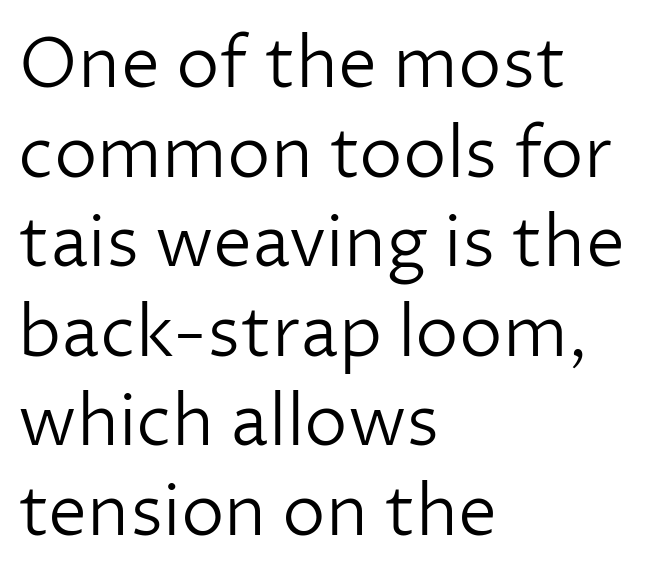
Q: Is the text bold? A: No.
Q: Is the text italic (slanted)? A: No, it is upright.
Q: Is the typeface a serif or a sans-serif typeface? A: Sans-serif.
Q: Is the text underlined? A: No.
Q: How is the paragraph aligned? A: Left-aligned.
Q: Is the spacing between letters normal or unusually wide? A: Normal.
Q: Is the spacing between lines tight, normal or loose? A: Normal.
Q: Width (condensed, normal, or wide)? A: Normal.
Q: Stroke contrast? A: Low.
Q: x-height? A: Medium.
Q: Monospaced? A: No.
